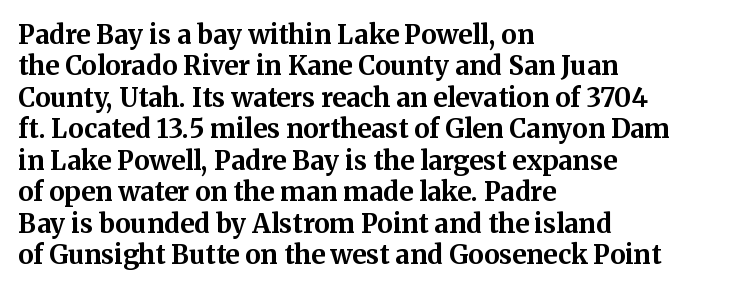
The image shows 26 px bold type, upright; set left-aligned, line spacing 1.21x, normal letter spacing, not underlined.
